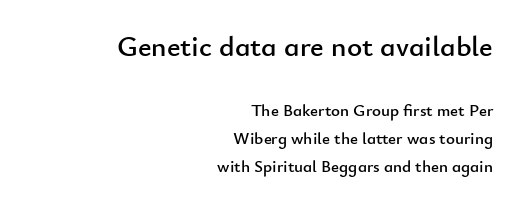
The image shows 29 px sans-serif type, upright; set right-aligned, normal line spacing (1.64x), normal letter spacing, not underlined; the first (top) block is 1.71x larger; low stroke contrast and a small x-height.
